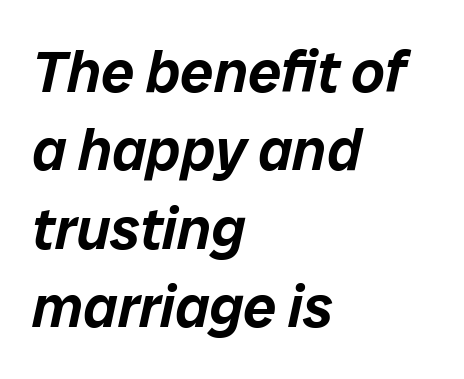
{"italic": "yes", "lean": "right", "slant_degrees": 12, "width": "normal", "stroke_contrast": "low", "x_height": "medium", "monospaced": "no", "underline": "no", "align": "left", "line_spacing": "normal", "line_spacing_ratio": 1.33, "letter_spacing": "normal", "letter_spacing_em": 0.0, "glyph_px": 59}
